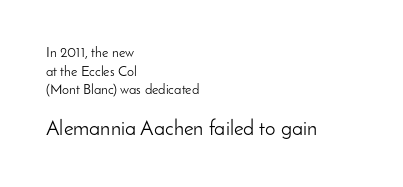
The image shows 21 px text type, upright; set left-aligned, normal line spacing (1.33x), normal letter spacing, not underlined; the second (bottom) block is 1.5x larger.
